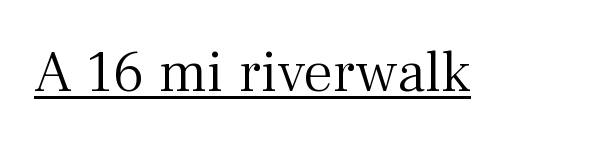
The image shows 59 px light serif type, upright; set normal letter spacing, underlined; medium stroke contrast and a medium x-height.
